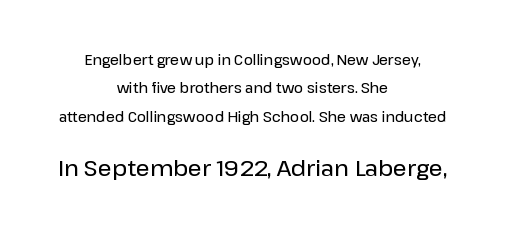
Note: smaller setting up top, larger setting below. You could fit nearly another row in the gap between these rows. In terms of letterspacing, this is plain default setting. The gap between lines stays unmarked.
